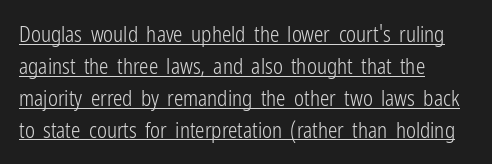
The image shows 21 px text type, upright; set left-aligned, normal line spacing (1.52x), normal letter spacing, underlined.
